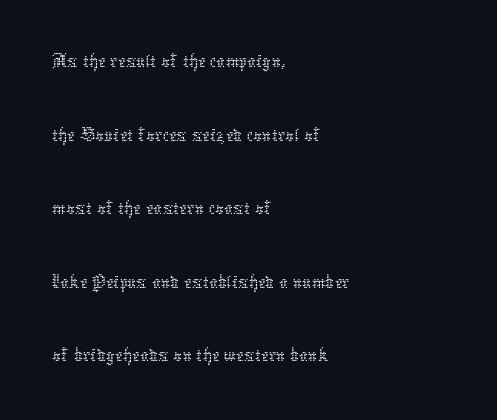
Stems and bowls with no extra thickness — not bold. Designer's note — italics off, roman on. Which margin do the lines hug? The left one — the right edge is uneven. Each letter keeps its own natural width here, so spacing adapts to shape.
